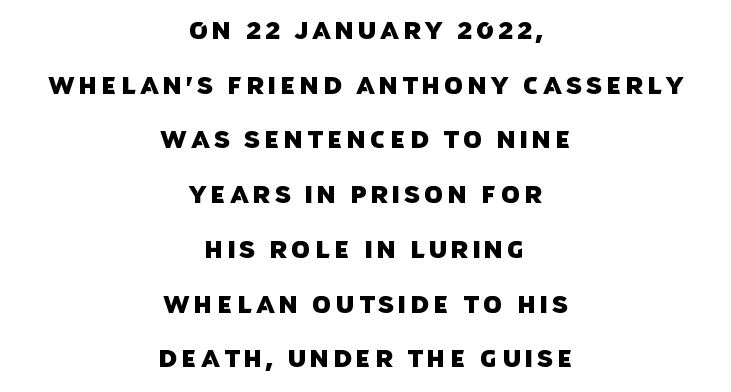
Leading is clearly above the norm, producing a sparse column. The zone under the glyphs is completely vacant. Alignment: centered.
